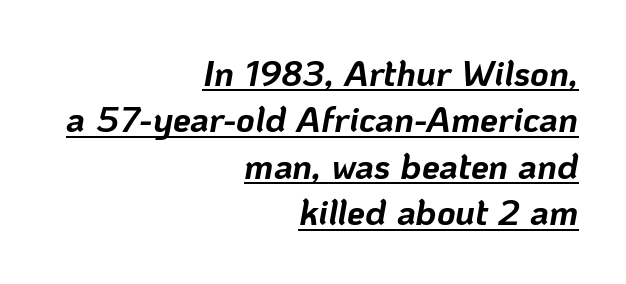
You could not count columns in this text — the font is proportionally spaced. The lines in this sample share a right terminus and differ only in where they begin. Stroke thickness is high; the sample reads as a true bold. The glyphs look as if they've been sheared to an angle. In terms of letterspacing, this is plain default setting.
